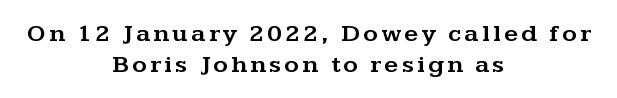
{"italic": "no", "underline": "no", "align": "center", "line_spacing_ratio": 1.24, "glyph_px": 25}
